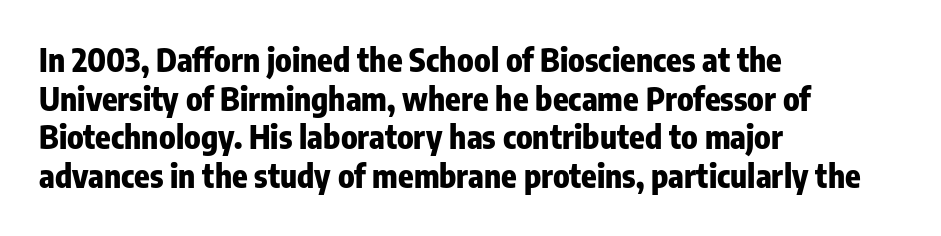
There is no visible air inserted between adjacent glyphs. On the weight axis this lands at bold, roughly 700. Decoration check: the copy has no underline. Casual observation: everything's shoved over to the left.
